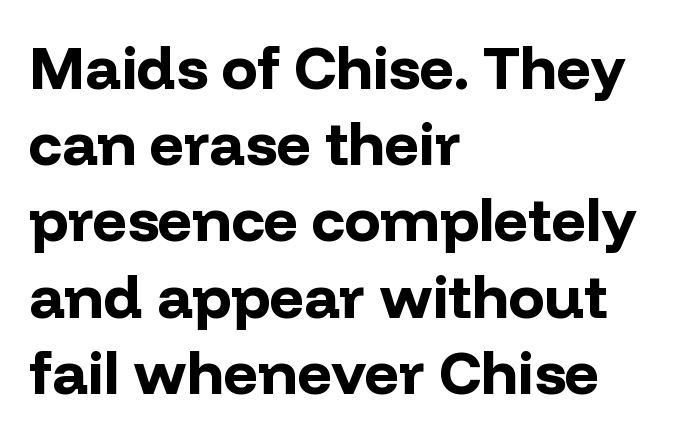
The image shows 60 px bold sans-serif type, upright; set left-aligned, normal line spacing (1.27x), normal letter spacing, not underlined; low stroke contrast and a medium x-height.
